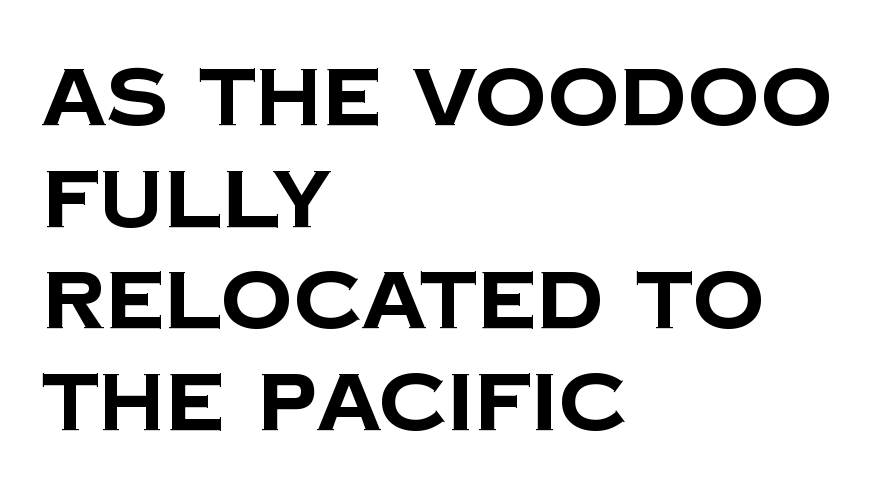
{"serif": "no", "bold": "yes", "weight": "bold", "width": "normal", "stroke_contrast": "low", "x_height": "large", "monospaced": "no", "underline": "no", "align": "left", "line_spacing": "normal", "line_spacing_ratio": 1.27, "letter_spacing": "normal", "letter_spacing_em": 0.0, "glyph_px": 80}
